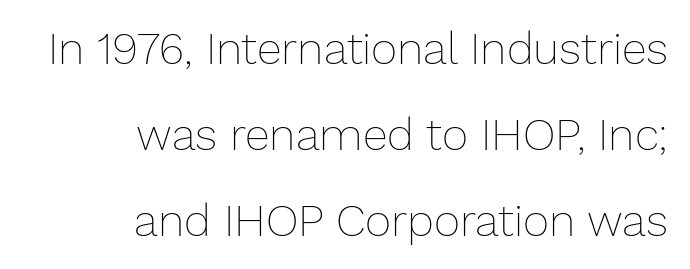
The image shows 45 px thin type, upright; set right-aligned, loose line spacing (1.91x), normal letter spacing, not underlined; low stroke contrast and a medium x-height.
